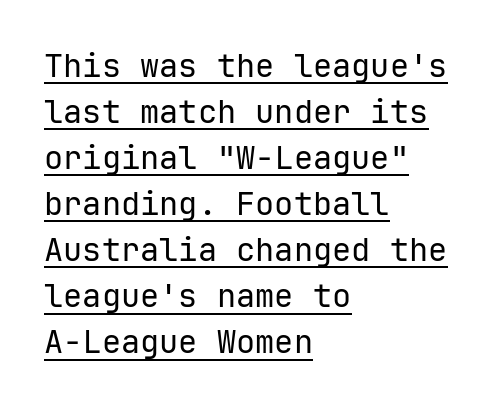
Posture: straight, roman, zero tilt. Do the characters align in a grid? Yes, the font is monospaced. Nobody touched the tracking dial on this one. The strokes carry an ordinary text weight at most.
